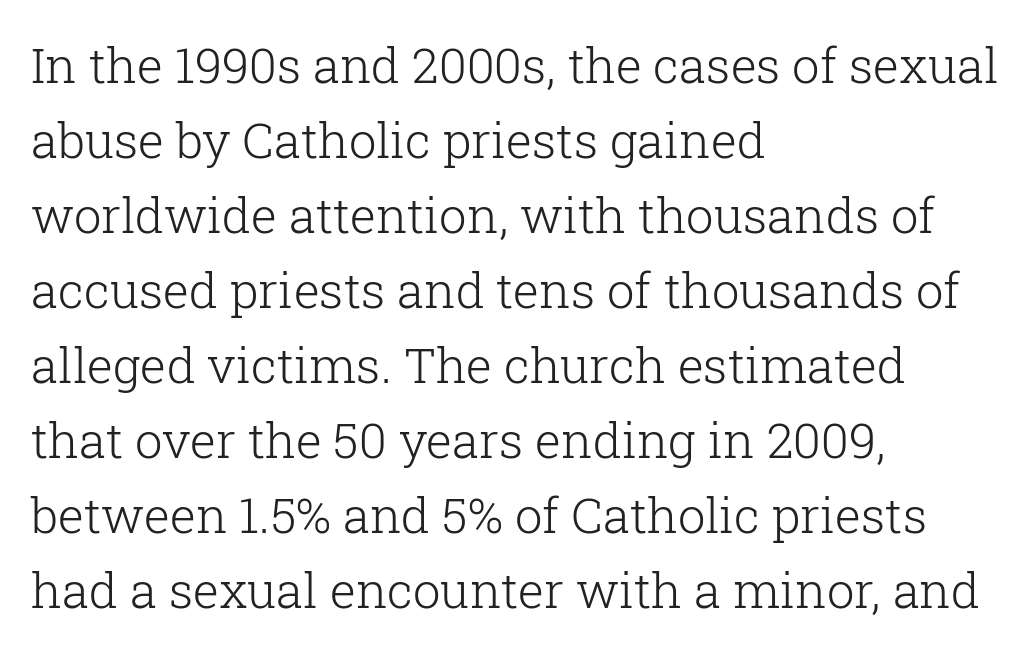
{"serif": "yes", "italic": "no", "bold": "no", "weight": "light", "width": "normal", "stroke_contrast": "low", "x_height": "medium", "monospaced": "no", "underline": "no", "align": "left", "line_spacing": "normal", "line_spacing_ratio": 1.53, "letter_spacing": "normal", "letter_spacing_em": 0.0, "glyph_px": 49}
